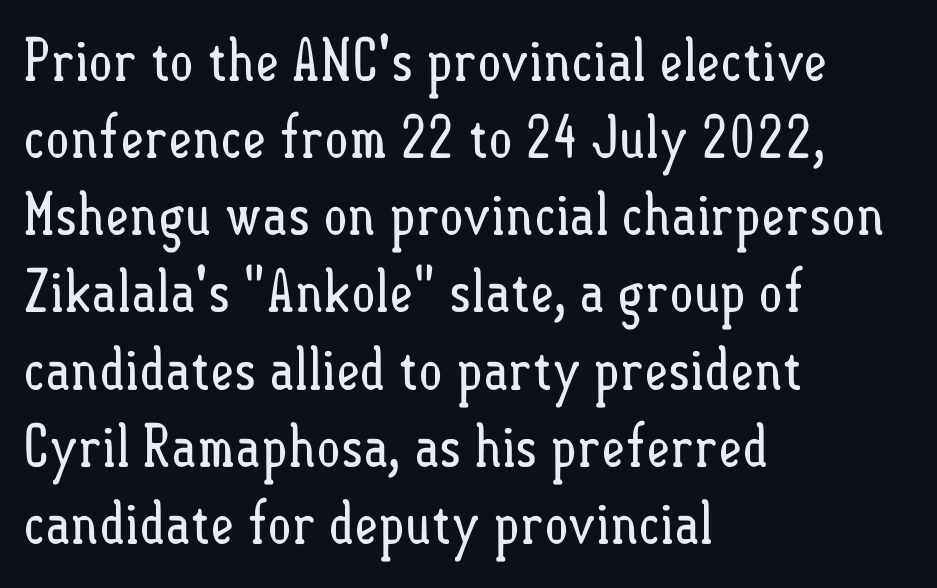
The image shows 58 px regular-weight, condensed type, upright; set left-aligned, normal line spacing (1.33x), normal letter spacing, not underlined; low stroke contrast and a small x-height.
